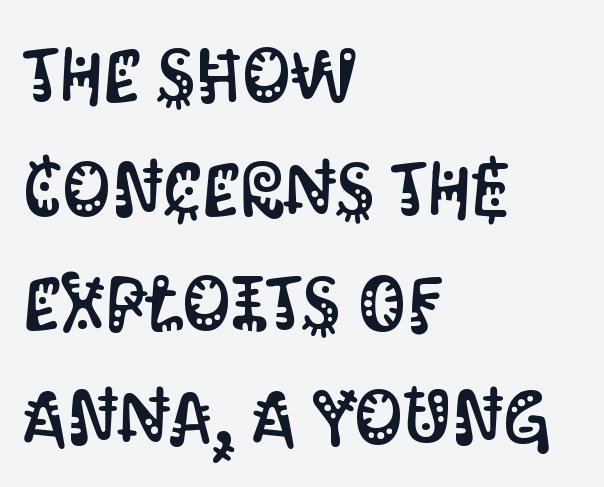
The image shows 76 px condensed sans-serif type, upright; set left-aligned, normal line spacing (1.5x), normal letter spacing, not underlined; medium stroke contrast and a large x-height.
